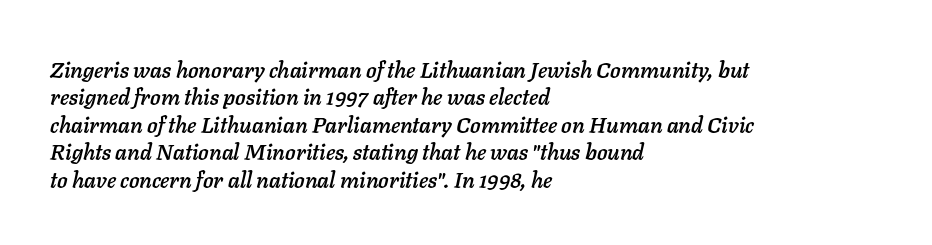
This sample keeps an unexceptional amount of space between lines. What stands out about the letter spacing? Nothing — it is the standard amount. Quick note: italic. Is the block centered? No — it sits flush against the left margin. The gap between lines stays unmarked.
